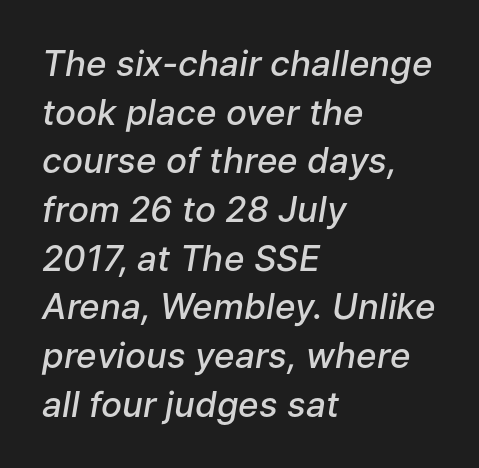
Letter spacing: default. Baseline-to-baseline distance is the conventional proportion of letter height. A student would call this left alignment; a typographer would say flush left, rag right. The glyphs have the mass of a demibold cut, below bold. Descenders are the only things crossing below the line.
